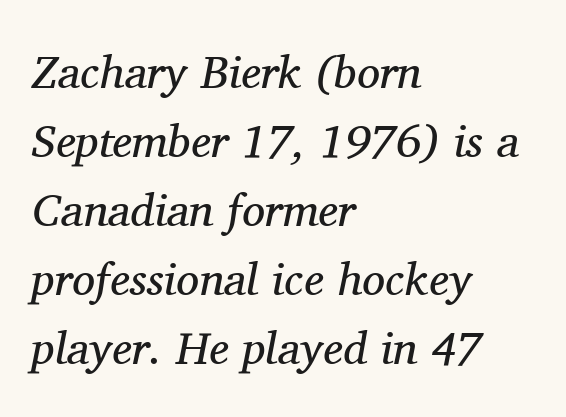
Vertical spacing — default. The words here are not underlined. The rendering uses natural spacing where letterforms have individual widths. A quiet, ordinary-to-light weight characterises the typeface. Horizontally, the lines are justified to the leading edge only. Small tapered or slab feet sit at the stroke ends, so this counts as serif.
